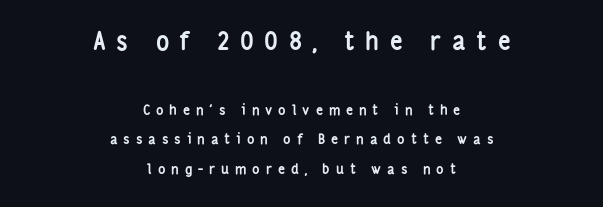
{"italic": "no", "bold": "yes", "underline": "no", "align": "center", "line_spacing": "loose", "line_spacing_ratio": 2.11, "letter_spacing": "wide", "letter_spacing_em": 0.42, "larger_block": "first", "size_ratio": 1.79, "glyph_px": 25}
